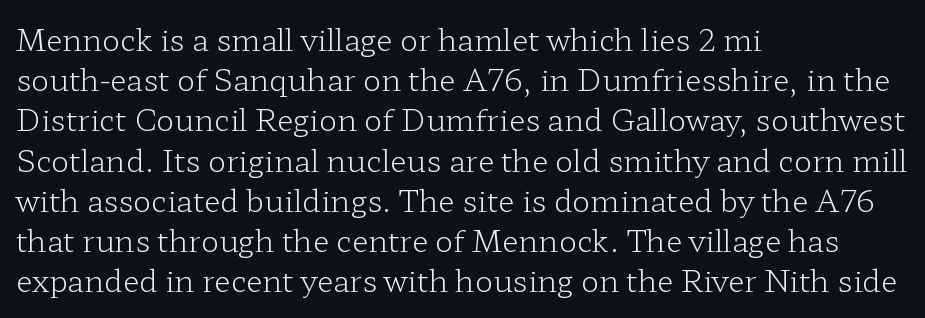
{"serif": "yes", "italic": "no", "bold": "no", "weight": "light", "width": "wide", "stroke_contrast": "low", "x_height": "medium", "monospaced": "no", "underline": "no", "align": "left", "line_spacing": "normal", "line_spacing_ratio": 1.34, "letter_spacing": "normal", "letter_spacing_em": 0.0, "glyph_px": 30}
